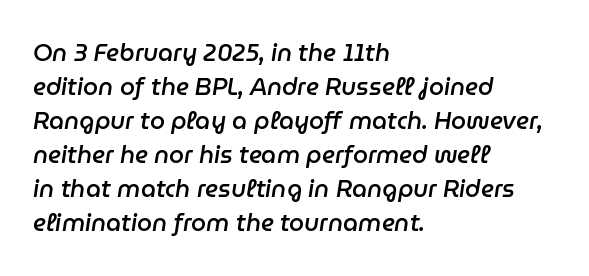
{"italic": "yes", "lean": "right", "slant_degrees": 9, "bold": "semi", "underline": "no", "align": "left", "line_spacing": "normal", "line_spacing_ratio": 1.42, "letter_spacing": "normal", "letter_spacing_em": 0.0, "glyph_px": 24}
